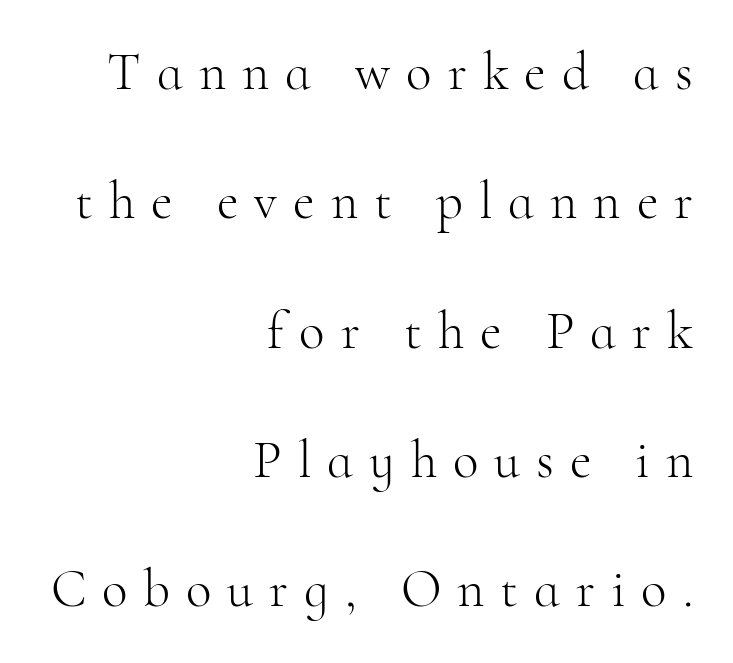
The image shows 53 px light serif type, upright; set right-aligned, loose line spacing (2.44x), unusually wide letter spacing (+0.3 em), not underlined; high stroke contrast and a small x-height.
